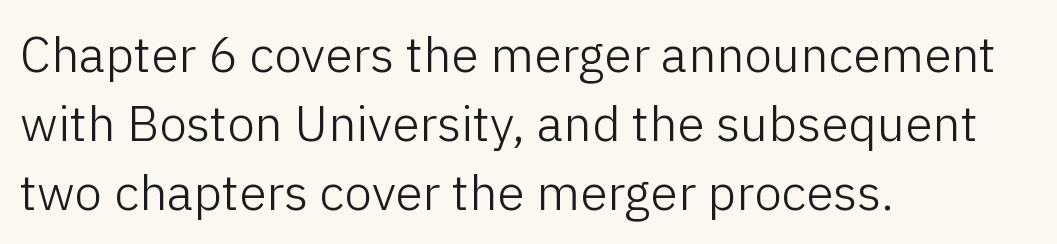
Q: Is the text bold? A: No.
Q: Is the text italic (slanted)? A: No, it is upright.
Q: Is the typeface a serif or a sans-serif typeface? A: Sans-serif.
Q: Is the text underlined? A: No.
Q: How is the paragraph aligned? A: Left-aligned.
Q: Is the spacing between letters normal or unusually wide? A: Normal.
Q: Is the spacing between lines tight, normal or loose? A: Normal.
Q: Width (condensed, normal, or wide)? A: Normal.
Q: Stroke contrast? A: Low.
Q: x-height? A: Medium.
Q: Monospaced? A: No.
